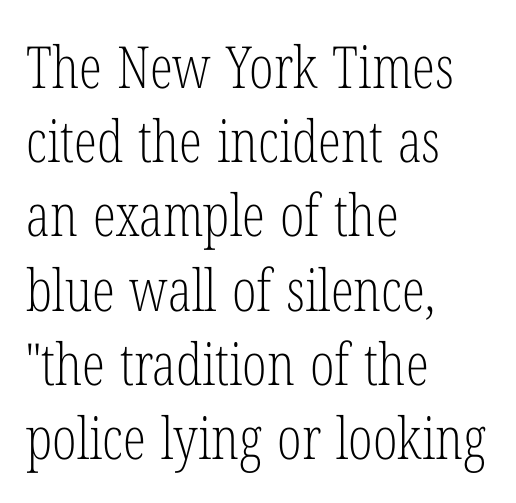
{"serif": "yes", "italic": "no", "bold": "no", "weight": "light", "width": "condensed", "stroke_contrast": "low", "x_height": "medium", "monospaced": "no", "underline": "no", "align": "left", "line_spacing": "normal", "line_spacing_ratio": 1.28, "letter_spacing": "normal", "letter_spacing_em": 0.0, "glyph_px": 58}
